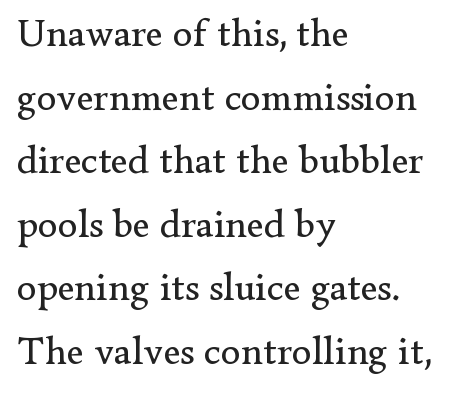
{"serif": "yes", "italic": "no", "bold": "no", "weight": "regular", "width": "normal", "stroke_contrast": "low", "x_height": "small", "monospaced": "no", "underline": "no", "align": "left", "line_spacing": "normal", "line_spacing_ratio": 1.59, "letter_spacing": "normal", "letter_spacing_em": 0.0, "glyph_px": 40}
